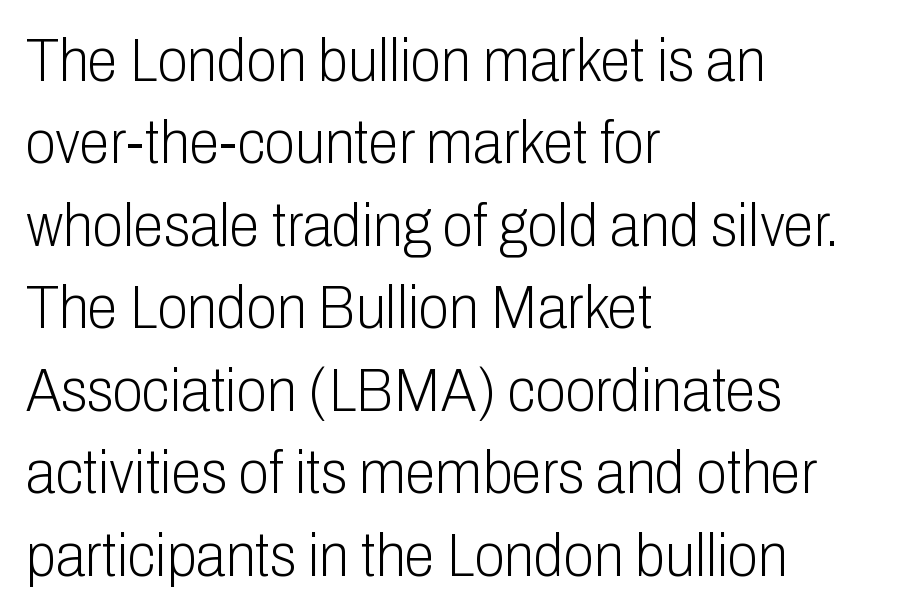
The image shows 62 px light, condensed sans-serif type, upright; set left-aligned, normal line spacing (1.33x), normal letter spacing, not underlined; low stroke contrast and a medium x-height.
